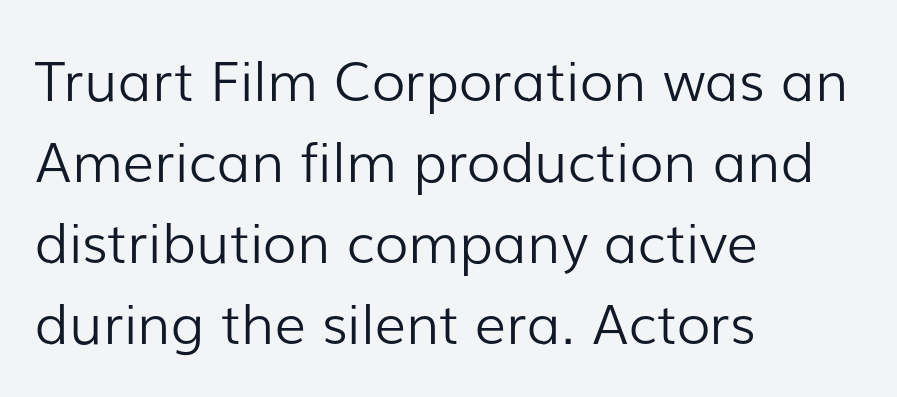
The image shows 55 px light sans-serif type, upright; set left-aligned, normal line spacing (1.47x), normal letter spacing, not underlined; low stroke contrast and a medium x-height.
